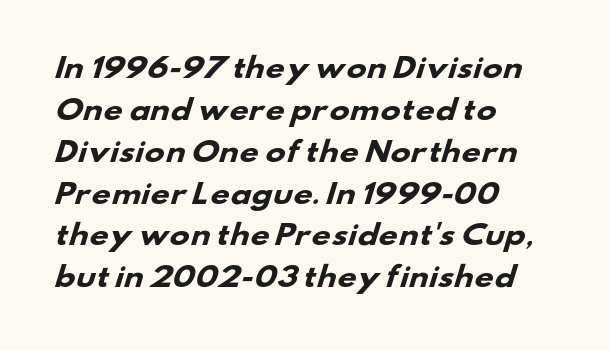
{"bold": "yes", "underline": "no", "align": "left", "line_spacing": "normal", "line_spacing_ratio": 1.55, "letter_spacing": "normal", "letter_spacing_em": 0.0, "glyph_px": 27}
